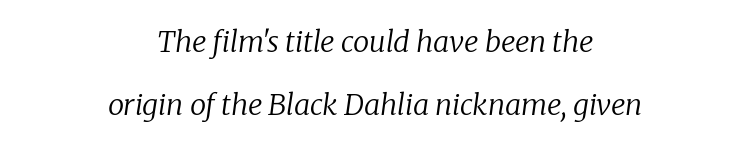
The image shows 29 px regular-weight serif type, italic (leaning right); set centered, loose line spacing (2.17x), normal letter spacing, not underlined; low stroke contrast and a medium x-height.
